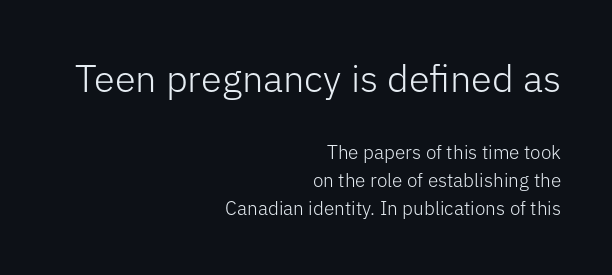
The image shows 38 px light sans-serif type, upright; set right-aligned, normal line spacing (1.48x), normal letter spacing, not underlined; the first (top) block is 2.0x larger; low stroke contrast and a medium x-height.
